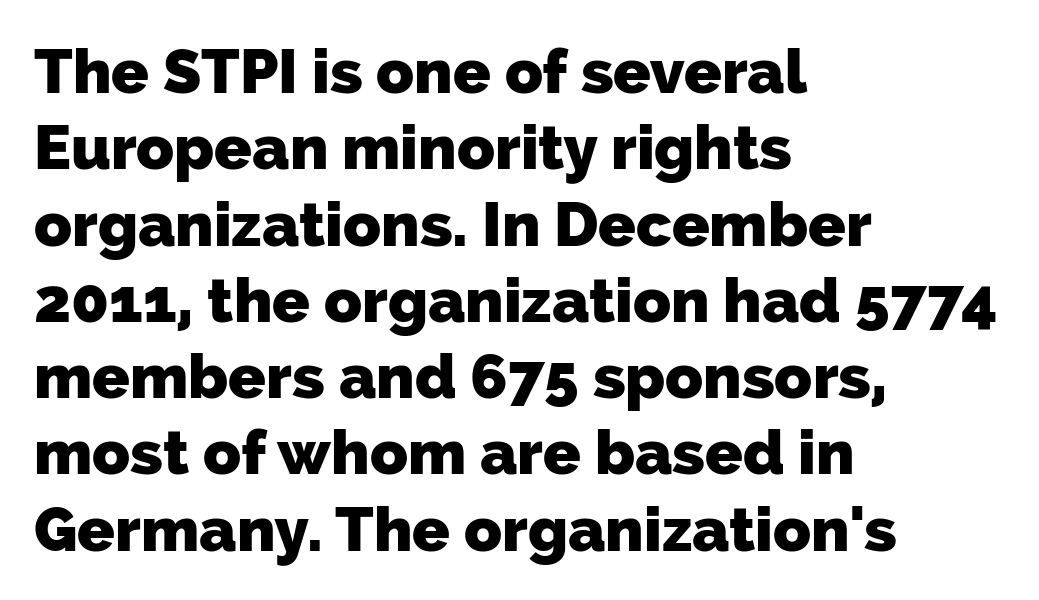
{"serif": "no", "bold": "yes", "weight": "heavy", "width": "normal", "stroke_contrast": "low", "x_height": "medium", "monospaced": "no", "underline": "no", "align": "left", "line_spacing_ratio": 1.23, "letter_spacing": "normal", "letter_spacing_em": 0.0, "glyph_px": 62}
